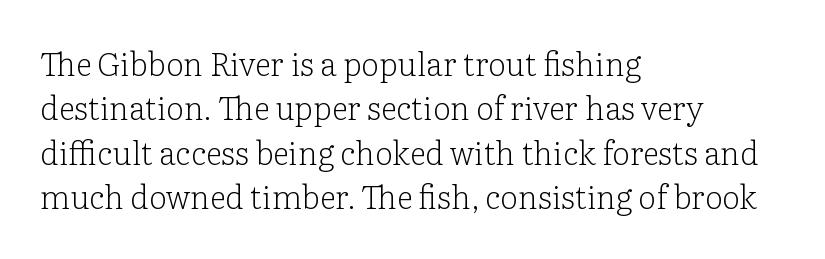
Weight: in the light-to-regular range. This sample has the flowing, uneven cadence of proportional lettering. Spacing between characters is what you'd get straight out of the box. Quick note: interline space is typical. Anything drawn beneath the words? Only blank space. Casual observation: everything's shoved over to the left.
